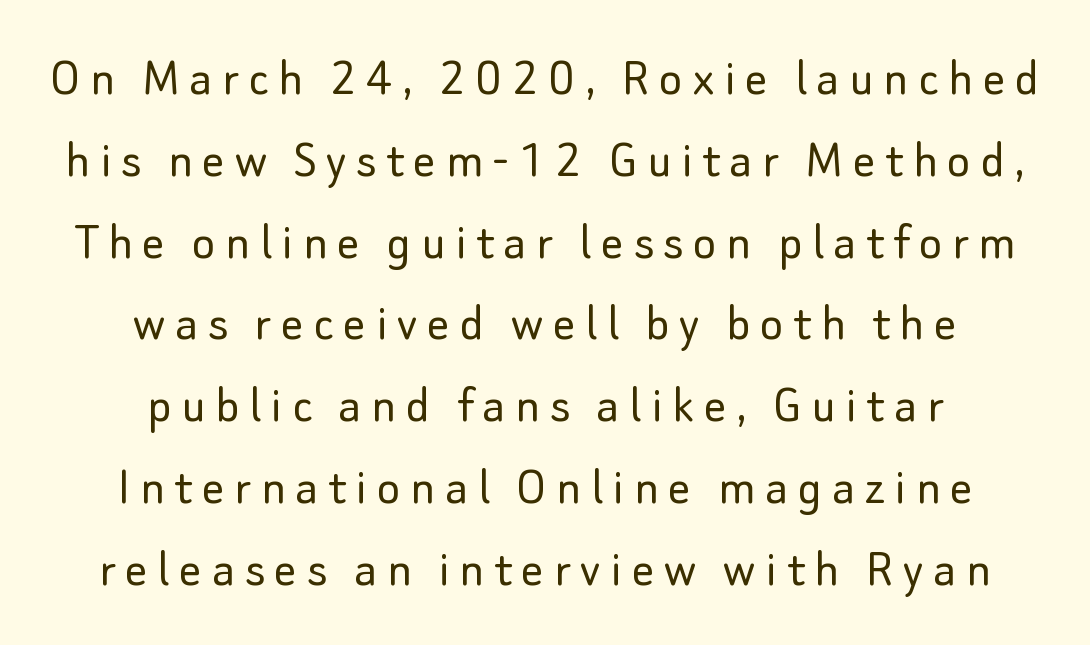
The image shows 56 px light sans-serif type, upright; set centered, normal line spacing (1.46x), not underlined; low stroke contrast and a small x-height.
